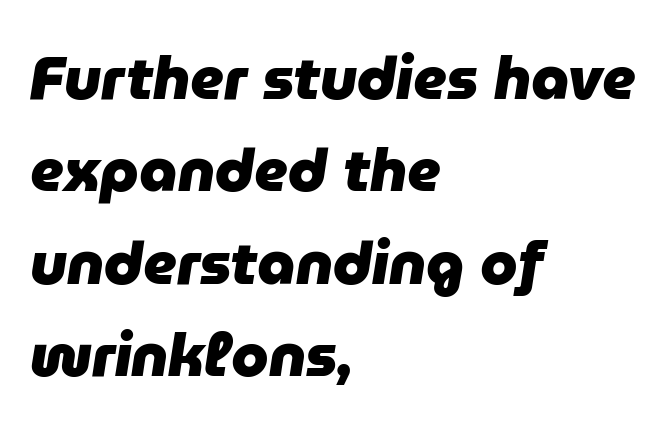
Q: Is the text bold? A: Yes.
Q: Is the text italic (slanted)? A: Yes, it leans right by about 9 degrees.
Q: Is the text underlined? A: No.
Q: How is the paragraph aligned? A: Left-aligned.
Q: Is the spacing between letters normal or unusually wide? A: Normal.
Q: Is the spacing between lines tight, normal or loose? A: Normal.
Q: Width (condensed, normal, or wide)? A: Normal.
Q: Stroke contrast? A: Low.
Q: x-height? A: Medium.
Q: Monospaced? A: No.
